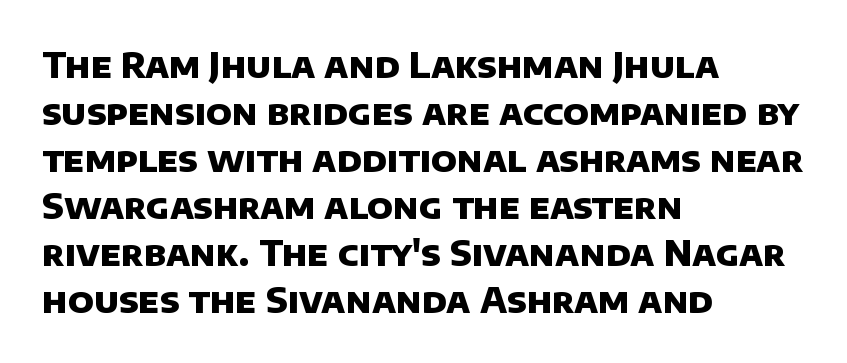
The image shows 34 px heavy sans-serif type; set left-aligned, normal line spacing (1.38x), normal letter spacing, not underlined; low stroke contrast and a large x-height.
